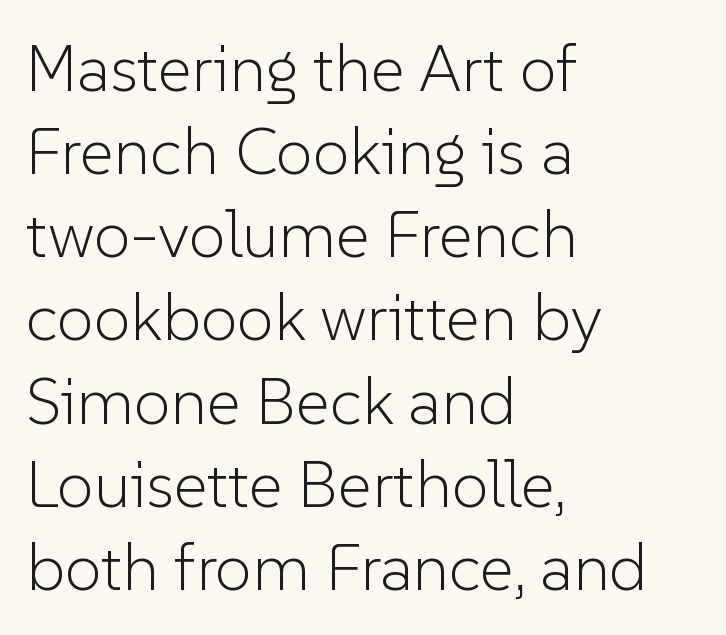
Q: Is the text bold? A: No.
Q: Is the text italic (slanted)? A: No, it is upright.
Q: Is the typeface a serif or a sans-serif typeface? A: Sans-serif.
Q: Is the text underlined? A: No.
Q: How is the paragraph aligned? A: Left-aligned.
Q: Is the spacing between letters normal or unusually wide? A: Normal.
Q: Is the spacing between lines tight, normal or loose? A: Normal.
Q: Width (condensed, normal, or wide)? A: Normal.
Q: Stroke contrast? A: Low.
Q: x-height? A: Medium.
Q: Monospaced? A: No.
